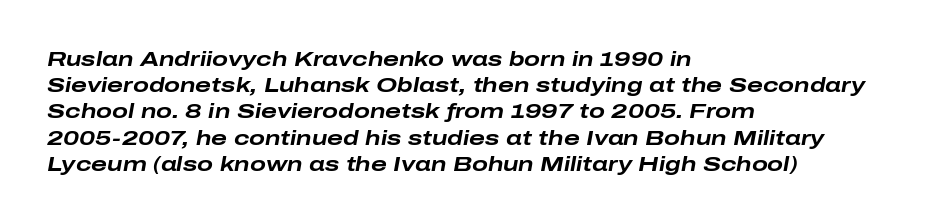
Q: Is the text bold? A: Yes.
Q: Is the text italic (slanted)? A: Yes, it leans right by about 10 degrees.
Q: Is the text underlined? A: No.
Q: How is the paragraph aligned? A: Left-aligned.
Q: Is the spacing between letters normal or unusually wide? A: Normal.
Q: Is the spacing between lines tight, normal or loose? A: Normal.
